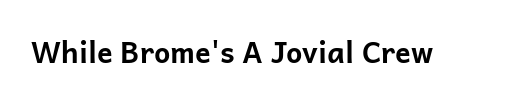
The image shows 29 px bold sans-serif type, upright; set normal letter spacing, not underlined; low stroke contrast and a medium x-height.
